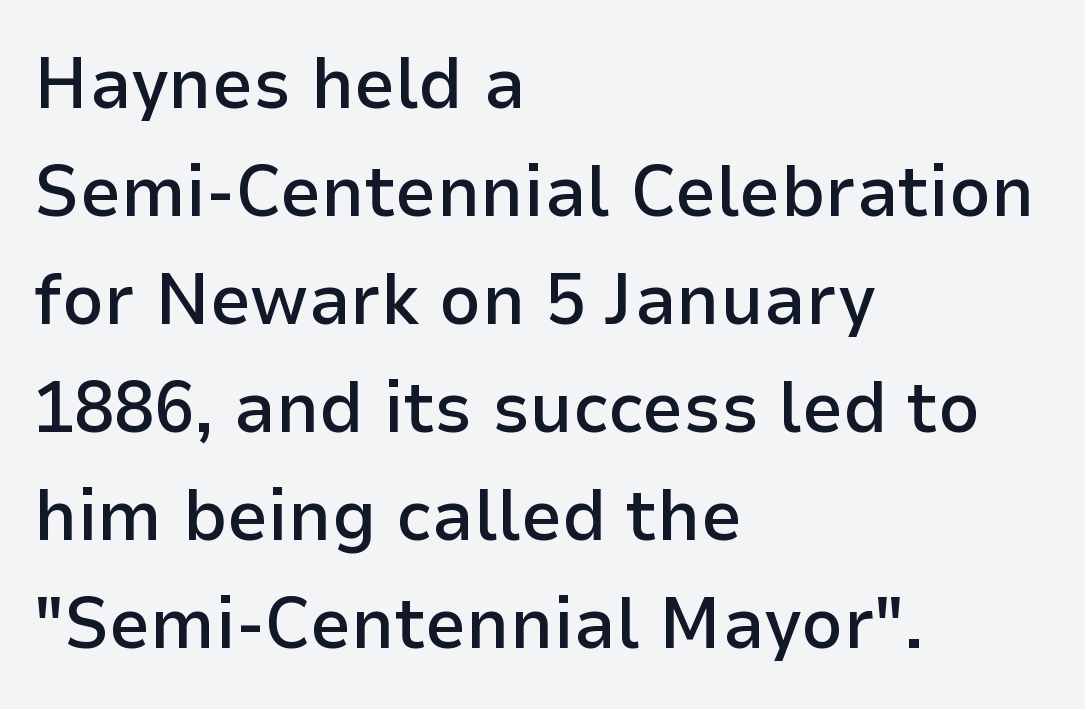
Q: Is the text bold? A: Semi-bold.
Q: Is the text italic (slanted)? A: No, it is upright.
Q: Is the typeface a serif or a sans-serif typeface? A: Sans-serif.
Q: Is the text underlined? A: No.
Q: How is the paragraph aligned? A: Left-aligned.
Q: Is the spacing between letters normal or unusually wide? A: Normal.
Q: Is the spacing between lines tight, normal or loose? A: Normal.
Q: Width (condensed, normal, or wide)? A: Normal.
Q: Stroke contrast? A: Low.
Q: x-height? A: Medium.
Q: Monospaced? A: No.
